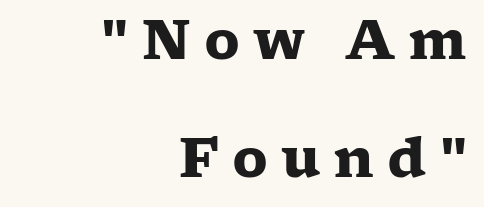
{"serif": "yes", "italic": "no", "bold": "yes", "weight": "heavy", "width": "wide", "stroke_contrast": "low", "x_height": "medium", "monospaced": "no", "underline": "no", "align": "right", "line_spacing": "loose", "line_spacing_ratio": 2.18, "letter_spacing": "wide", "letter_spacing_em": 0.24, "glyph_px": 54}
